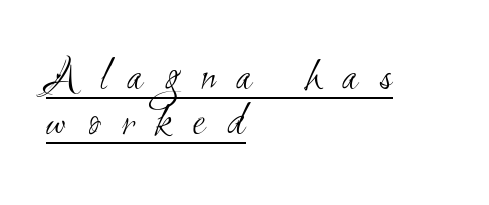
The image shows 47 px light, condensed sans-serif type; set left-aligned, tight line spacing (0.96x), unusually wide letter spacing (+0.46 em), underlined; medium stroke contrast and a small x-height.
